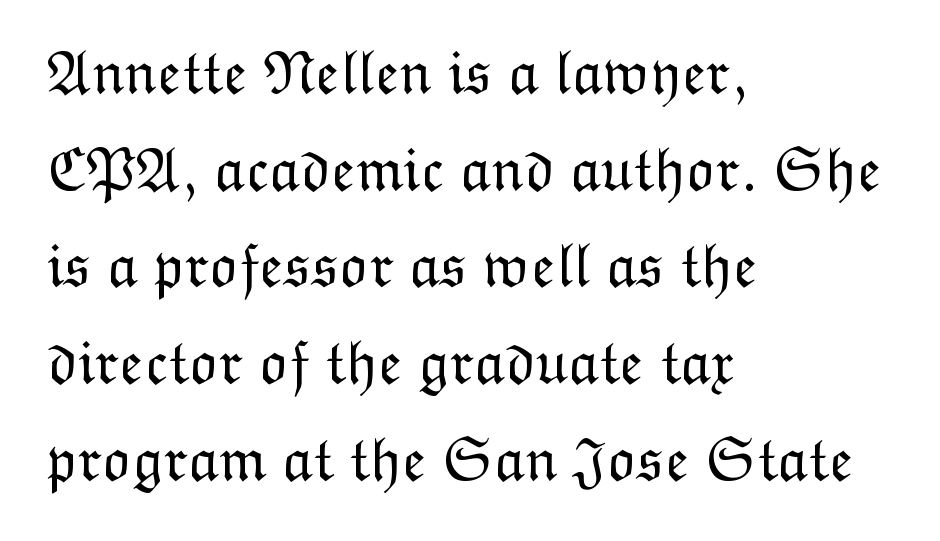
A typesetter would call this proportional, since set widths differ per character. Where is the straight margin? On the left. Each word holds together tightly as a unit, with standard inter-letter gaps. Glance below the letters and you will spot only blank space.
